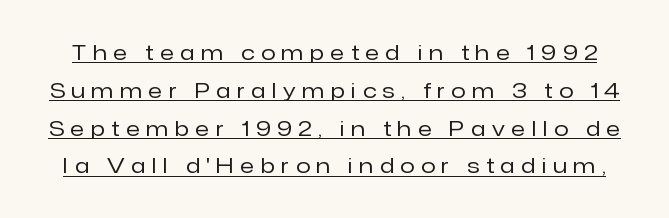
The image shows 21 px text type, upright; set line spacing 1.8x, unusually wide letter spacing (+0.32 em), underlined.
